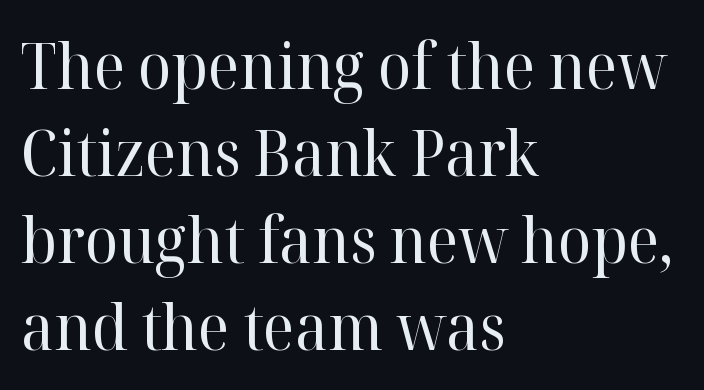
The image shows 63 px regular-weight serif type, upright; set left-aligned, normal line spacing (1.38x), normal letter spacing, not underlined; high stroke contrast and a medium x-height.
